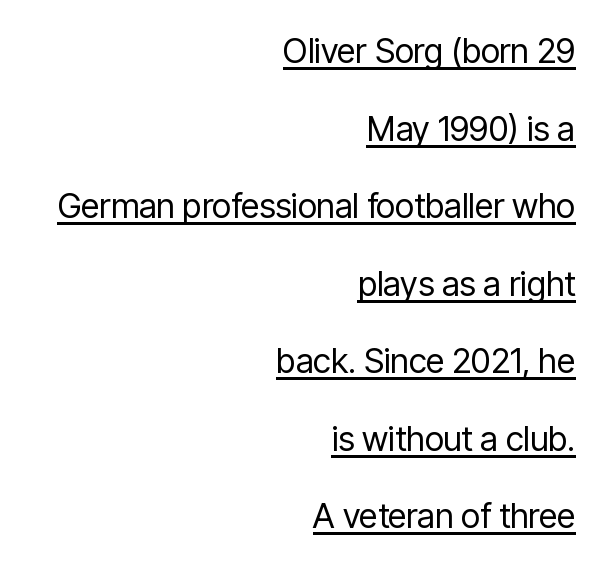
Q: Is the text bold? A: No.
Q: Is the text italic (slanted)? A: No, it is upright.
Q: Is the typeface a serif or a sans-serif typeface? A: Sans-serif.
Q: Is the text underlined? A: Yes.
Q: How is the paragraph aligned? A: Right-aligned.
Q: Is the spacing between letters normal or unusually wide? A: Normal.
Q: Is the spacing between lines tight, normal or loose? A: Loose.
Q: Width (condensed, normal, or wide)? A: Condensed.
Q: Stroke contrast? A: Low.
Q: x-height? A: Medium.
Q: Monospaced? A: No.
